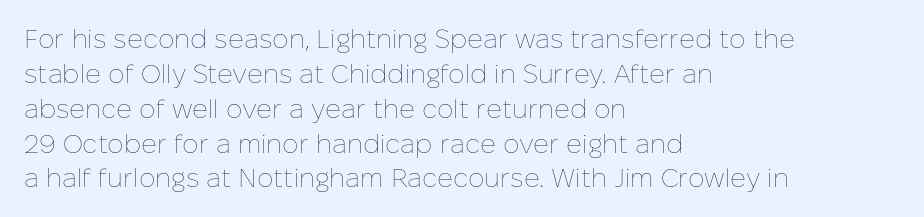
The strip under each line holds only bare page. Short note: letters normally spaced. The axis of the letterforms is exactly vertical. Line spacing here is normal. The rendering anchors every line to the left-hand side.
